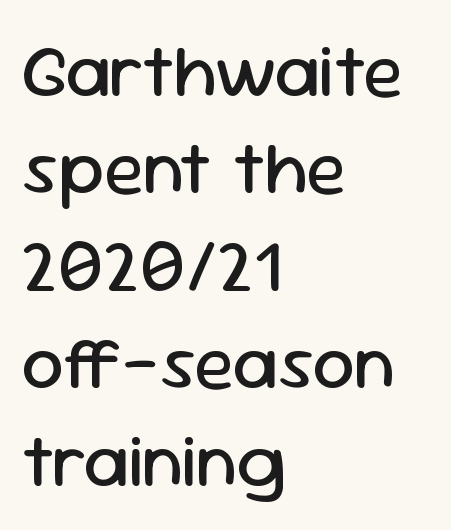
Reading down the block, your eye returns to a fixed left position each line. The typesetting does not lean heavy: it is not bold. Observe the absence of serifs on each vertical stroke in this sample. Quick note: underline off. The passage shown is typed in a proportional face where columns would drift. Is there much room between lines? A standard amount, neither cramped nor airy.
